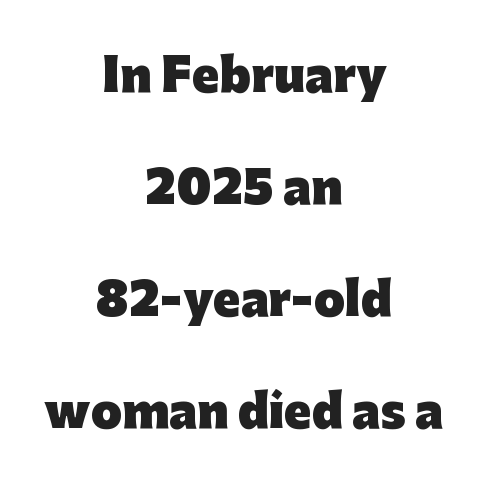
Q: Is the text bold? A: Yes.
Q: Is the text italic (slanted)? A: No, it is upright.
Q: Is the typeface a serif or a sans-serif typeface? A: Sans-serif.
Q: Is the text underlined? A: No.
Q: How is the paragraph aligned? A: Centered.
Q: Is the spacing between letters normal or unusually wide? A: Normal.
Q: Is the spacing between lines tight, normal or loose? A: Loose.
Q: Width (condensed, normal, or wide)? A: Normal.
Q: Stroke contrast? A: Low.
Q: x-height? A: Medium.
Q: Monospaced? A: No.
